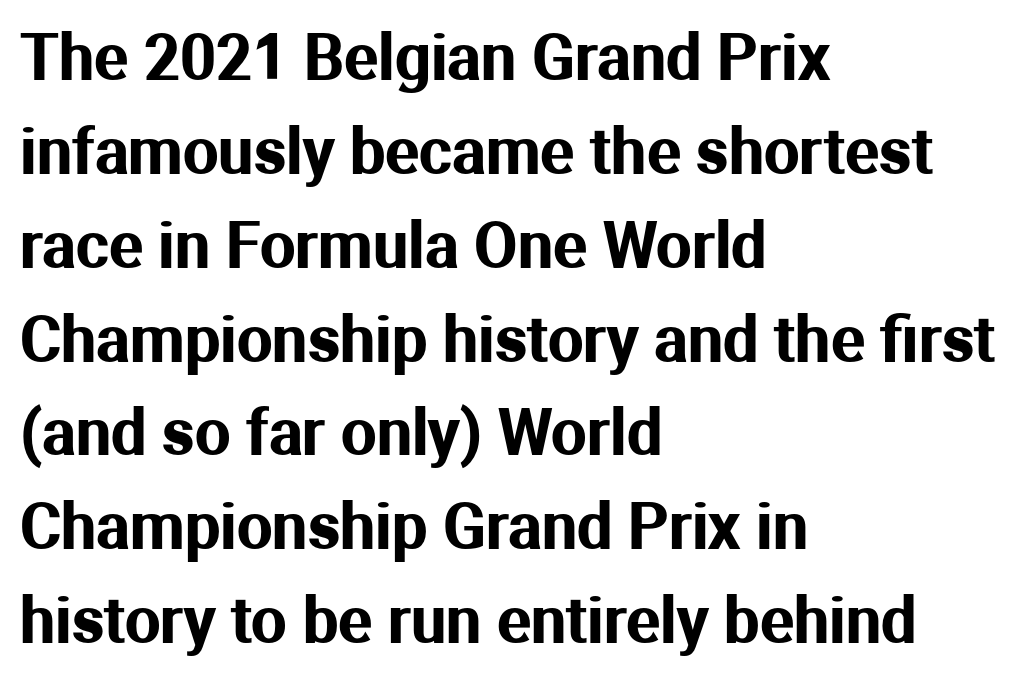
{"serif": "no", "italic": "no", "width": "normal", "stroke_contrast": "medium", "x_height": "medium", "monospaced": "no", "underline": "no", "align": "left", "line_spacing": "normal", "line_spacing_ratio": 1.49, "letter_spacing": "normal", "letter_spacing_em": 0.0, "glyph_px": 63}
